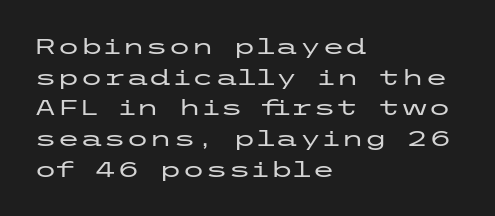
{"italic": "no", "underline": "no", "align": "left", "line_spacing": "normal", "line_spacing_ratio": 1.46, "letter_spacing": "normal", "letter_spacing_em": 0.0, "glyph_px": 21}
